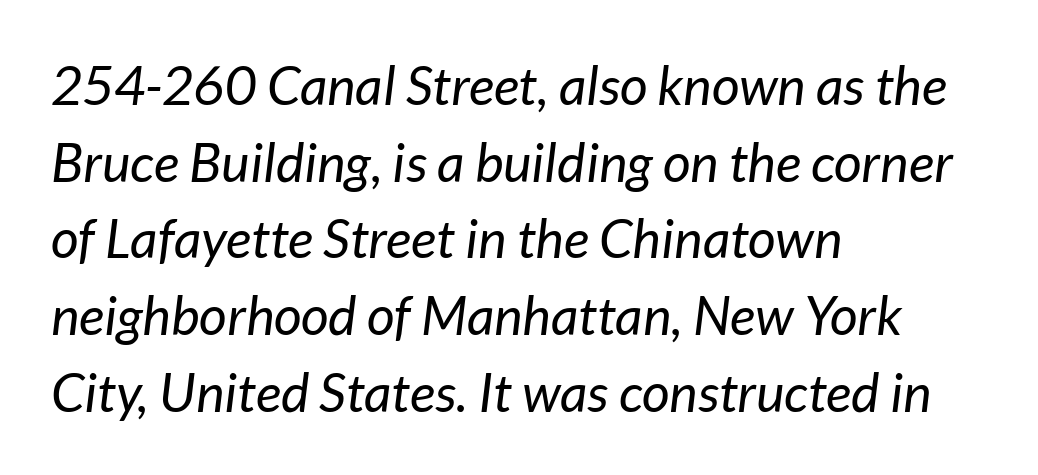
The image shows 54 px regular-weight type, italic (leaning right); set left-aligned, normal line spacing (1.42x), normal letter spacing, not underlined; low stroke contrast and a medium x-height.
